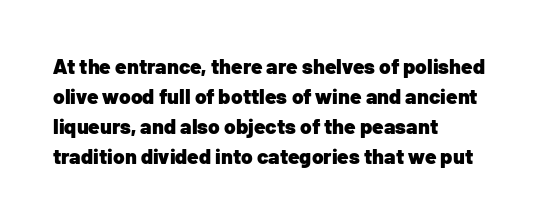
The font's upright variant was chosen for this text. These lines keep a tight, regular rhythm from letter to letter. Notice how thick the strokes are: this is what a full bold looks like. These lines sit exactly where default settings would place them.
